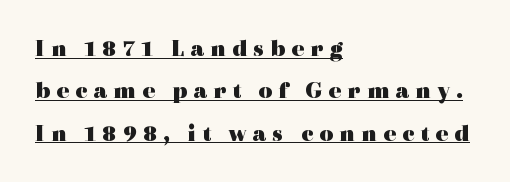
{"italic": "no", "bold": "yes", "underline": "yes", "align": "left", "line_spacing_ratio": 1.77, "letter_spacing": "wide", "letter_spacing_em": 0.25, "glyph_px": 24}
